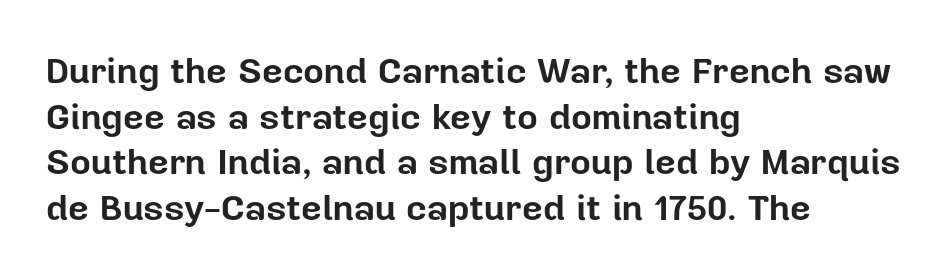
Q: Is the text bold? A: Yes.
Q: Is the text italic (slanted)? A: No, it is upright.
Q: Is the typeface a serif or a sans-serif typeface? A: Sans-serif.
Q: Is the text underlined? A: No.
Q: How is the paragraph aligned? A: Left-aligned.
Q: Is the spacing between letters normal or unusually wide? A: Normal.
Q: Is the spacing between lines tight, normal or loose? A: Normal.
Q: Width (condensed, normal, or wide)? A: Normal.
Q: Stroke contrast? A: Low.
Q: x-height? A: Medium.
Q: Monospaced? A: No.
